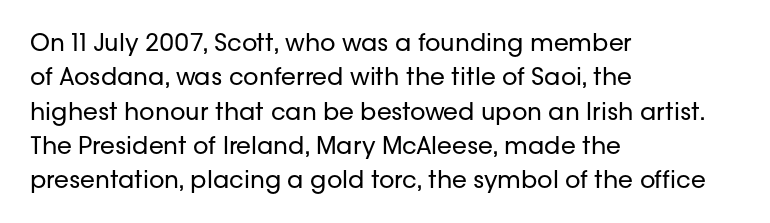
Q: Is the text bold? A: No.
Q: Is the text italic (slanted)? A: No, it is upright.
Q: Is the text underlined? A: No.
Q: How is the paragraph aligned? A: Left-aligned.
Q: Is the spacing between letters normal or unusually wide? A: Normal.
Q: Is the spacing between lines tight, normal or loose? A: Normal.
